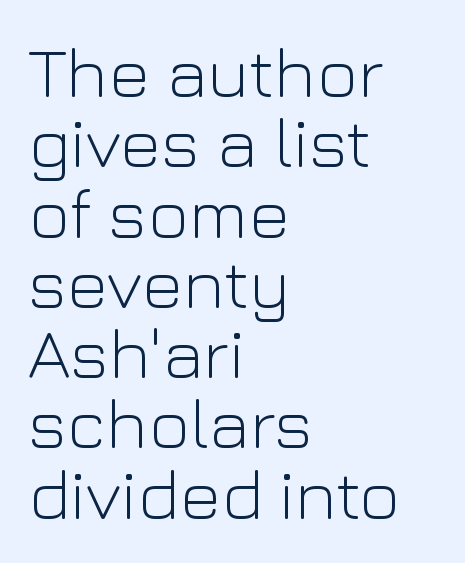
The image shows 71 px light sans-serif type, upright; set left-aligned, tight line spacing (0.99x), normal letter spacing, not underlined; low stroke contrast and a medium x-height.
